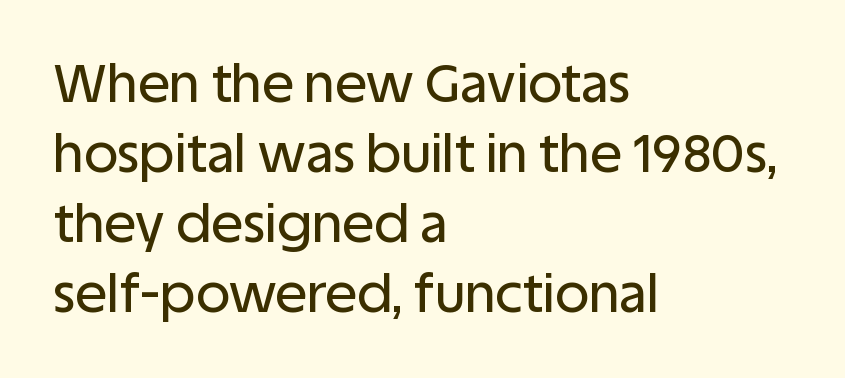
The image shows 53 px sans-serif type, upright; set left-aligned, normal line spacing (1.32x), normal letter spacing, not underlined; low stroke contrast and a large x-height.
